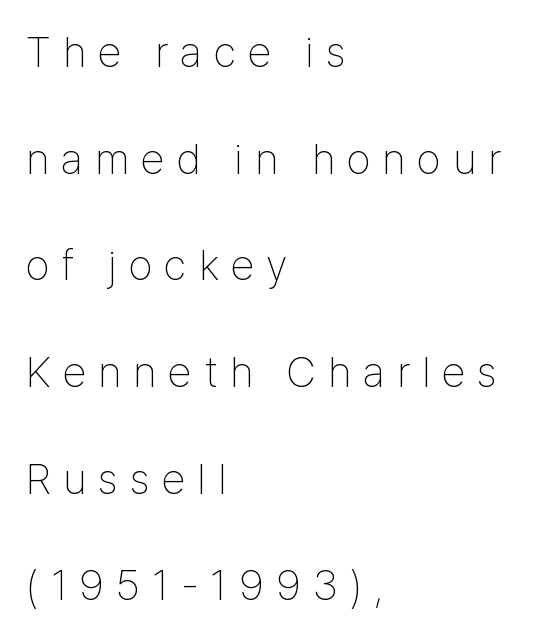
The image shows 43 px thin, condensed sans-serif type, upright; set left-aligned, loose line spacing (2.48x), unusually wide letter spacing (+0.28 em), not underlined; low stroke contrast and a medium x-height.
